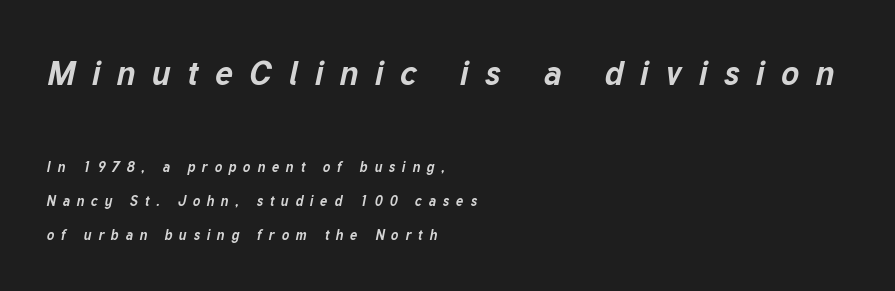
Q: Is the text bold? A: Yes.
Q: Is the text italic (slanted)? A: Yes, it leans right by about 12 degrees.
Q: Is the text underlined? A: No.
Q: How is the paragraph aligned? A: Left-aligned.
Q: Is the spacing between letters normal or unusually wide? A: Unusually wide.
Q: Is the spacing between lines tight, normal or loose? A: Loose.
Q: Which block of text is set in a larger size, the first (top) or the second (bottom)? A: The first (top) one.
Q: Width (condensed, normal, or wide)? A: Normal.
Q: Stroke contrast? A: Low.
Q: x-height? A: Medium.
Q: Monospaced? A: No.
